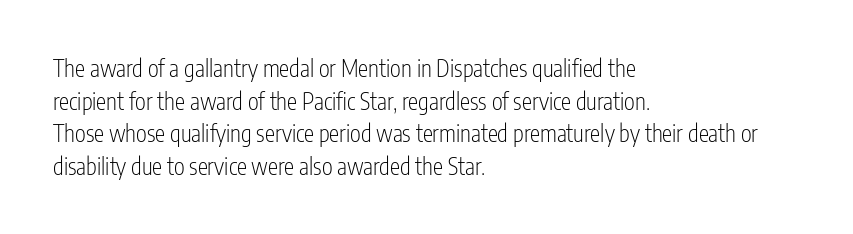
The image shows 23 px text type, upright; set left-aligned, normal line spacing (1.42x), normal letter spacing, not underlined.
